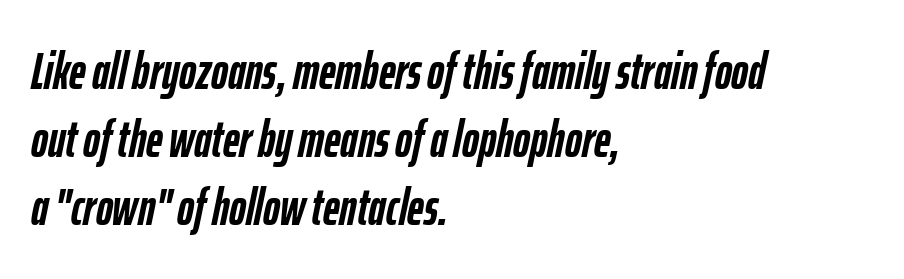
The image shows 51 px semibold, condensed type, italic (leaning right); set left-aligned, normal line spacing (1.33x), normal letter spacing, not underlined; low stroke contrast and a medium x-height.
